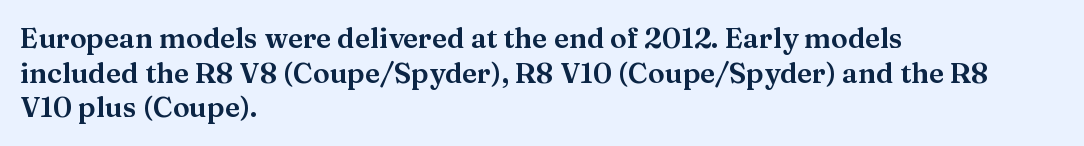
{"serif": "yes", "italic": "no", "width": "wide", "stroke_contrast": "medium", "x_height": "medium", "monospaced": "no", "underline": "no", "align": "left", "line_spacing_ratio": 1.24, "letter_spacing": "normal", "letter_spacing_em": 0.0, "glyph_px": 28}
